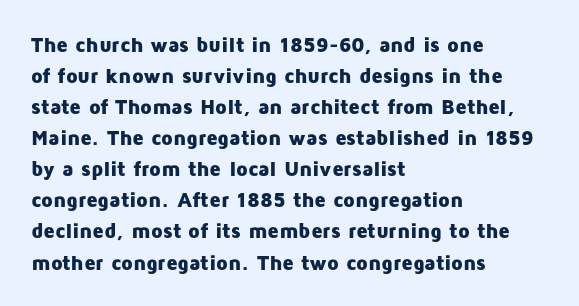
The image shows 21 px bold type, upright; set left-aligned, normal line spacing (1.48x), normal letter spacing, not underlined.
